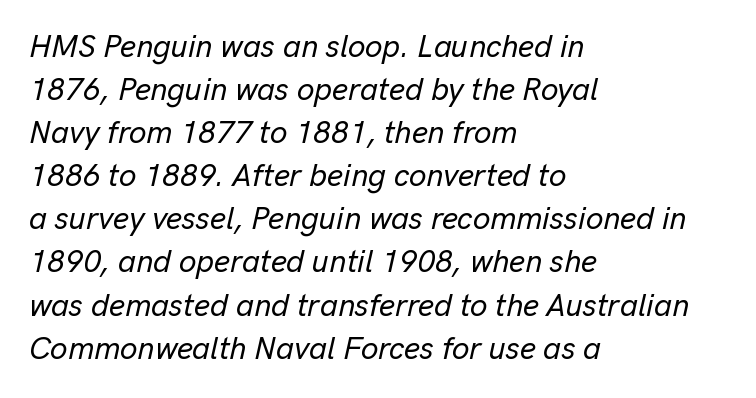
Look at the tracking — it's just the regular setting, nothing added. These lines stack with their left ends in a neat column. The typography opts for an oblique posture over an upright one. Note the varied advance widths — an 'i' is clearly narrower than an 'm'. Compared with typical paragraphs, the rows here are spaced about the same. Descenders are the only things crossing below the line.
